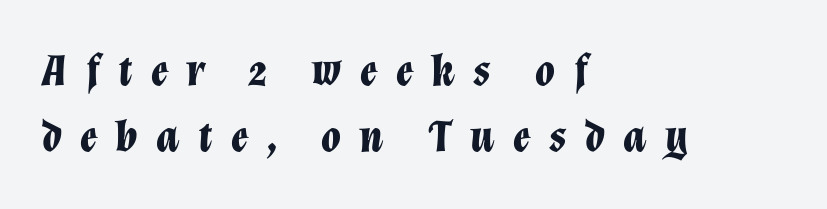
Beneath every word, the page is bare. Italic: yes, the glyphs are oblique. The leading is moderate, giving the passage an even texture. The letters advance in unequal steps, a hallmark of proportional type. The type is letterspaced generously, with wide tracking.
